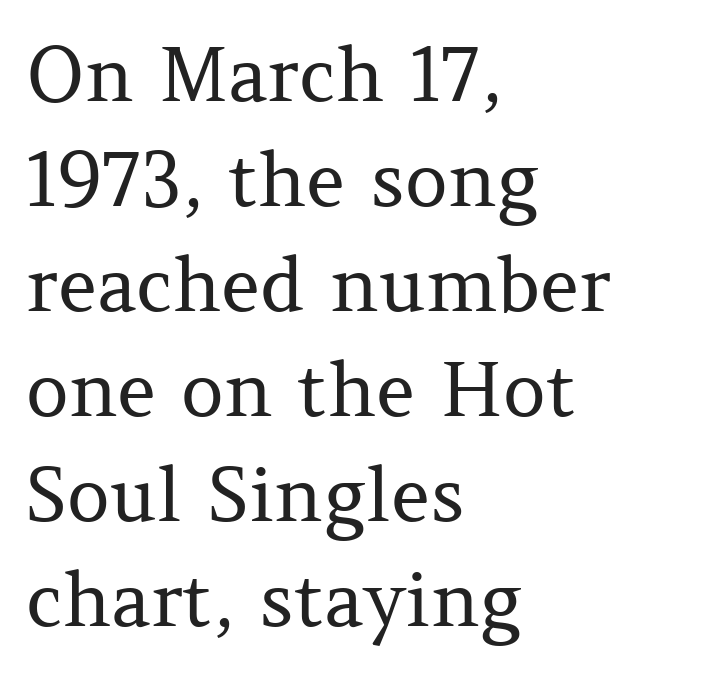
Is this a sans? No — the strokes have serifs. Nobody drew a line under any word here. The space between consecutive lines is moderate. Nothing unusual about the tracking: characters are spaced as the font intends.
